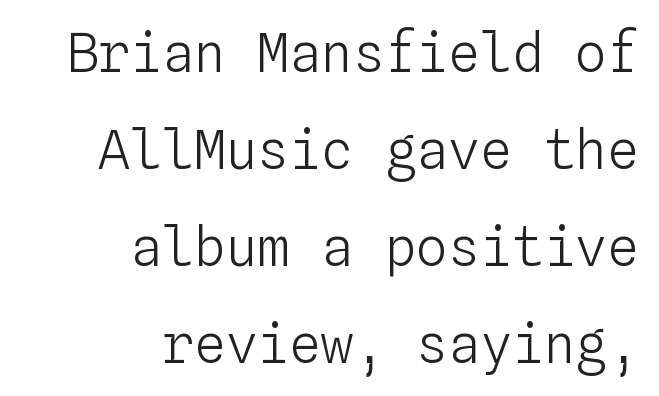
The image shows 53 px light type, upright, monospaced; set right-aligned, line spacing 1.83x, normal letter spacing, not underlined; low stroke contrast and a medium x-height.
